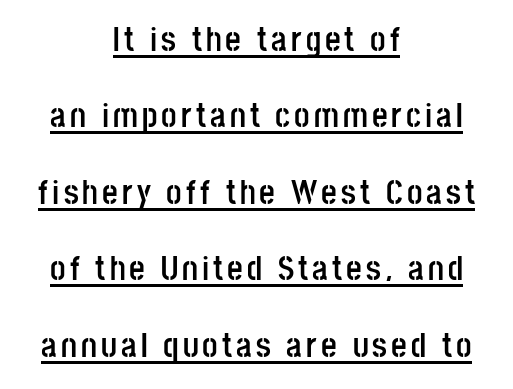
The image shows 34 px semibold, condensed sans-serif type, upright; set centered, loose line spacing (2.25x), underlined; low stroke contrast and a large x-height.
